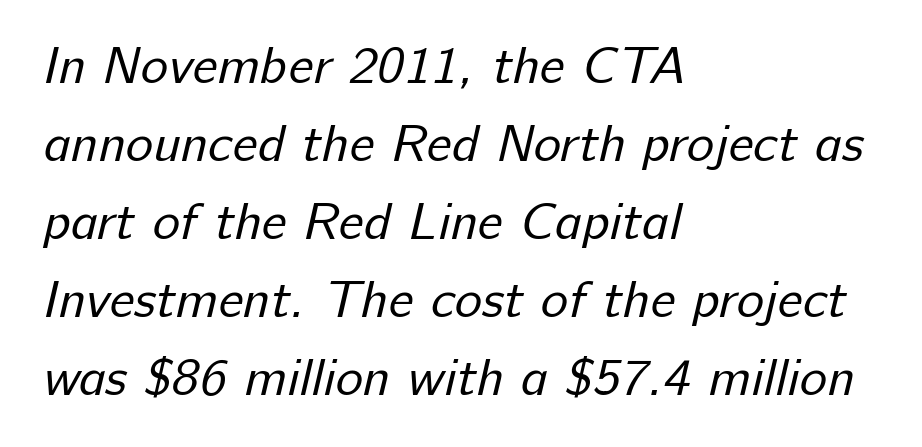
{"serif": "no", "bold": "no", "weight": "regular", "width": "normal", "stroke_contrast": "low", "x_height": "medium", "monospaced": "no", "underline": "no", "align": "left", "line_spacing": "normal", "line_spacing_ratio": 1.5, "letter_spacing": "normal", "letter_spacing_em": 0.0, "glyph_px": 52}
